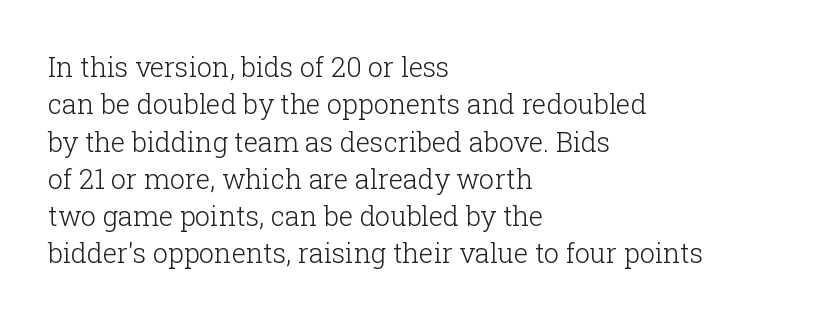
Q: Is the text bold? A: No.
Q: Is the text italic (slanted)? A: No, it is upright.
Q: Is the text underlined? A: No.
Q: How is the paragraph aligned? A: Left-aligned.
Q: Is the spacing between letters normal or unusually wide? A: Normal.
Q: Is the spacing between lines tight, normal or loose? A: Normal.
